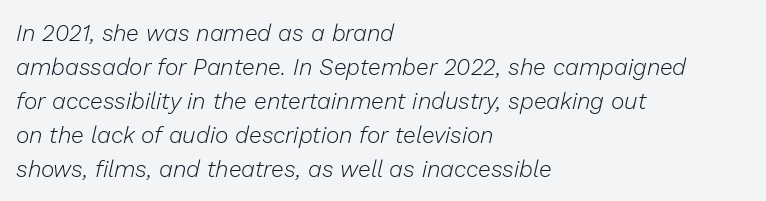
{"italic": "yes", "lean": "right", "slant_degrees": 13, "bold": "no", "underline": "no", "align": "left", "line_spacing": "normal", "line_spacing_ratio": 1.48, "letter_spacing": "normal", "letter_spacing_em": 0.0, "glyph_px": 23}
